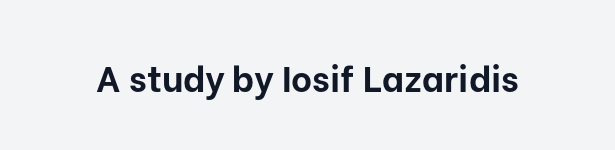
This sample uses plain, unmodified letter spacing. Examine the stroke ends and you'll find no serifs. Spacing verdict: proportional, widths tailored to each character. The specimen reads as upright at a glance.
